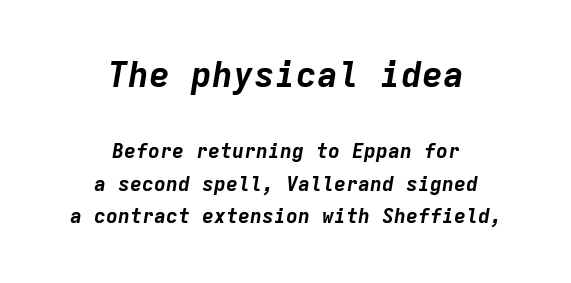
{"italic": "yes", "lean": "right", "slant_degrees": 9, "bold": "yes", "weight": "bold", "width": "normal", "stroke_contrast": "low", "x_height": "medium", "monospaced": "yes", "underline": "no", "align": "center", "line_spacing": "normal", "line_spacing_ratio": 1.63, "letter_spacing": "normal", "letter_spacing_em": 0.0, "larger_block": "first", "size_ratio": 1.75, "glyph_px": 35}
